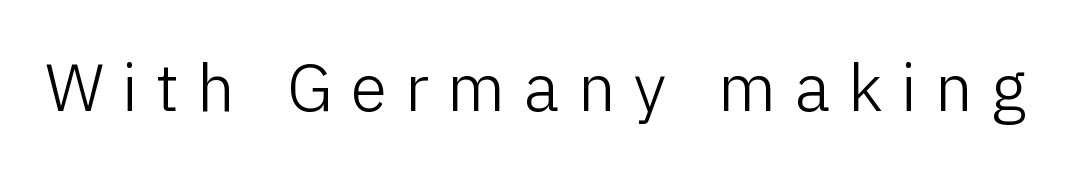
The image shows 67 px light sans-serif type, upright; set unusually wide letter spacing (+0.27 em), not underlined; low stroke contrast and a medium x-height.
